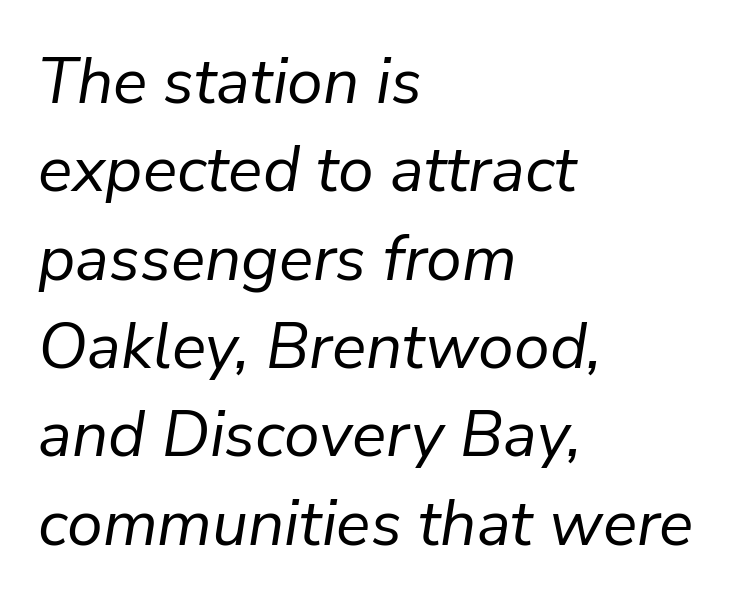
Is this a fixed-width face? No — the glyphs have proportional, varying widths. The rendering anchors every line to the left-hand side. Weight: in the light-to-regular range. The foot of each line stays bare and open.
